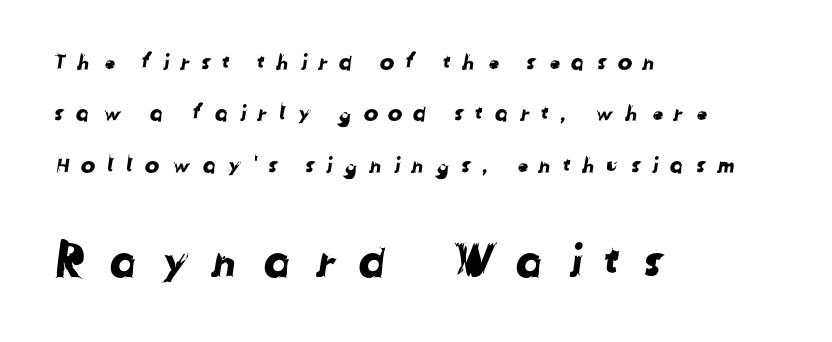
{"serif": "no", "width": "normal", "stroke_contrast": "low", "x_height": "medium", "monospaced": "no", "underline": "no", "align": "left", "line_spacing": "loose", "line_spacing_ratio": 2.33, "letter_spacing": "wide", "letter_spacing_em": 0.46, "larger_block": "second", "size_ratio": 2.05, "glyph_px": 45}
